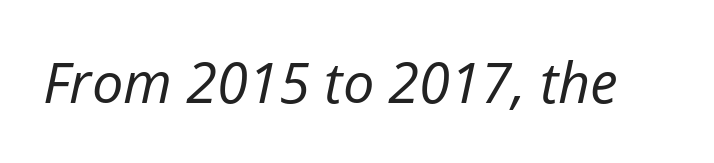
{"italic": "yes", "lean": "right", "slant_degrees": 12, "bold": "no", "weight": "regular", "width": "normal", "stroke_contrast": "low", "x_height": "medium", "monospaced": "no", "underline": "no", "letter_spacing": "normal", "letter_spacing_em": 0.0, "glyph_px": 56}
